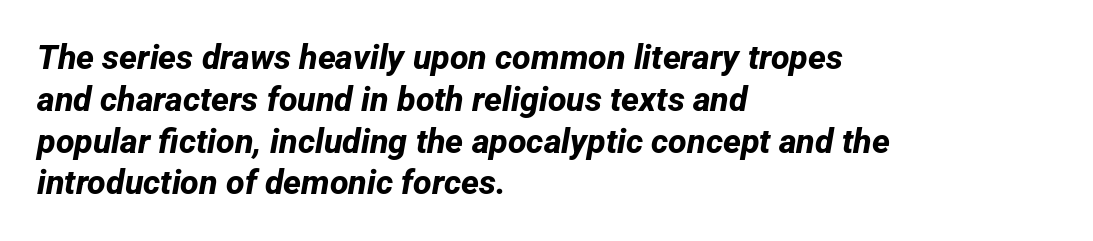
Q: Is the text bold? A: Yes.
Q: Is the typeface a serif or a sans-serif typeface? A: Sans-serif.
Q: Is the text underlined? A: No.
Q: How is the paragraph aligned? A: Left-aligned.
Q: Is the spacing between letters normal or unusually wide? A: Normal.
Q: Width (condensed, normal, or wide)? A: Normal.
Q: Stroke contrast? A: Low.
Q: x-height? A: Medium.
Q: Monospaced? A: No.
